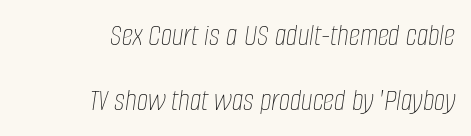
{"italic": "yes", "lean": "right", "slant_degrees": 8, "bold": "no", "weight": "thin", "width": "condensed", "stroke_contrast": "low", "x_height": "large", "monospaced": "no", "underline": "no", "align": "right", "line_spacing": "loose", "line_spacing_ratio": 2.03, "letter_spacing": "normal", "letter_spacing_em": 0.0, "glyph_px": 32}
